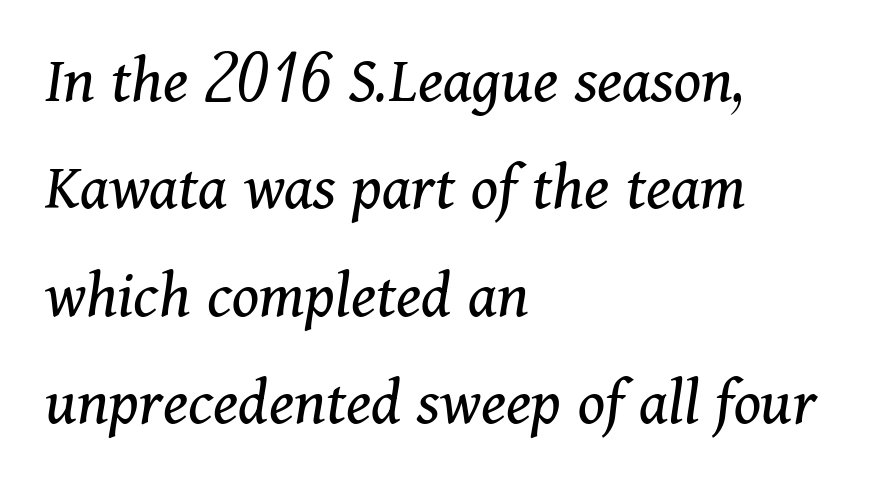
Underline: absent. Stroke mass is kept to a normal reading level or below. These lines sit exactly where default settings would place them. Look at the tracking — it's just the regular setting, nothing added.
